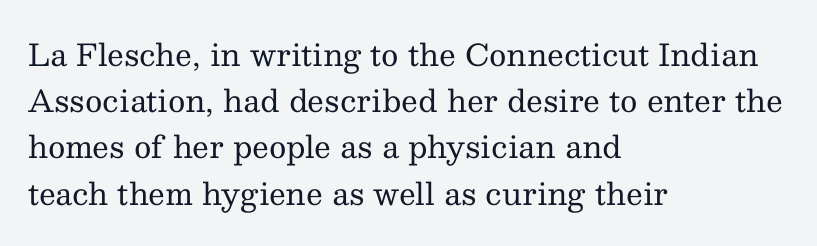
Q: Is the text bold? A: No.
Q: Is the text italic (slanted)? A: No, it is upright.
Q: Is the typeface a serif or a sans-serif typeface? A: Serif.
Q: Is the text underlined? A: No.
Q: How is the paragraph aligned? A: Left-aligned.
Q: Is the spacing between letters normal or unusually wide? A: Normal.
Q: Is the spacing between lines tight, normal or loose? A: Normal.
Q: Width (condensed, normal, or wide)? A: Normal.
Q: Stroke contrast? A: Medium.
Q: x-height? A: Medium.
Q: Monospaced? A: No.
